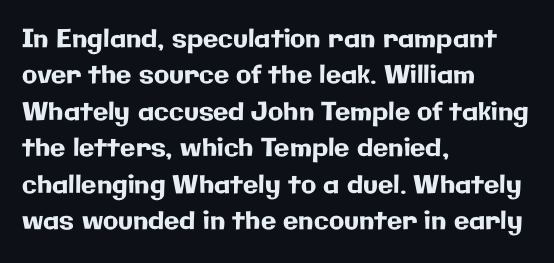
Q: Is the text italic (slanted)? A: No, it is upright.
Q: Is the text underlined? A: No.
Q: How is the paragraph aligned? A: Left-aligned.
Q: Is the spacing between letters normal or unusually wide? A: Normal.
Q: Is the spacing between lines tight, normal or loose? A: Normal.
